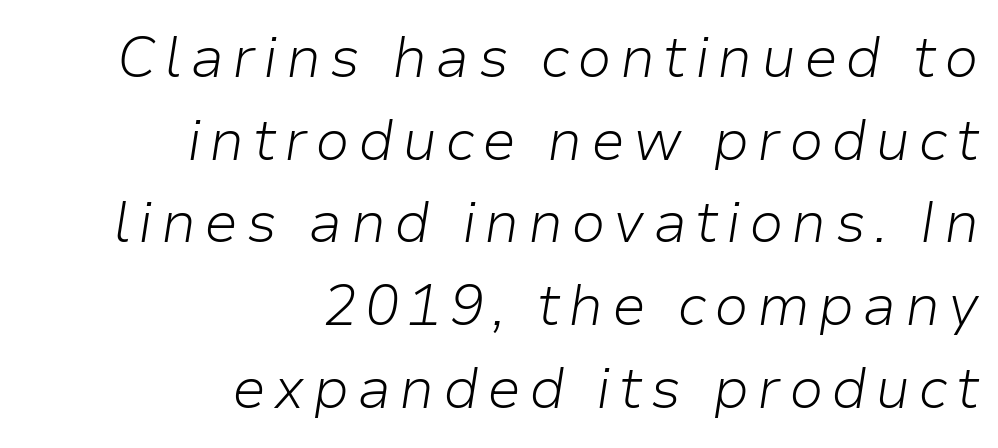
{"italic": "yes", "lean": "right", "slant_degrees": 9, "bold": "no", "weight": "light", "width": "normal", "stroke_contrast": "low", "x_height": "medium", "monospaced": "no", "underline": "no", "align": "right", "line_spacing": "normal", "line_spacing_ratio": 1.45, "glyph_px": 57}
